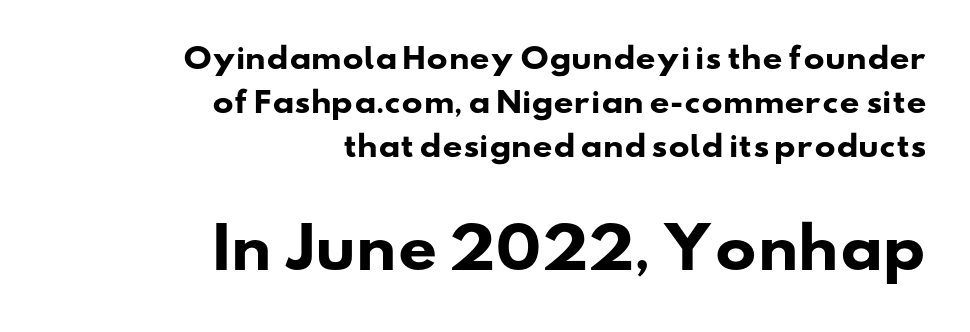
Type style note: lacks serifs. Every row of glyphs terminates at an identical x-position on the right. Check the space under the baseline: it is left empty. Nobody touched the tracking dial on this one. Leading: standard. You could not count columns in this text — the font is proportionally spaced.
